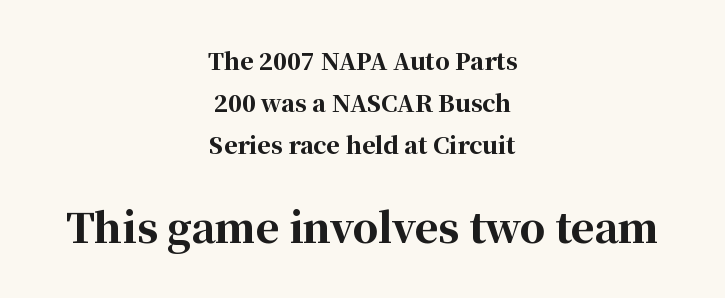
{"serif": "yes", "italic": "no", "bold": "yes", "weight": "bold", "width": "normal", "stroke_contrast": "high", "x_height": "medium", "monospaced": "no", "underline": "no", "align": "center", "line_spacing_ratio": 1.83, "letter_spacing": "normal", "letter_spacing_em": 0.0, "larger_block": "second", "size_ratio": 1.74, "glyph_px": 40}
